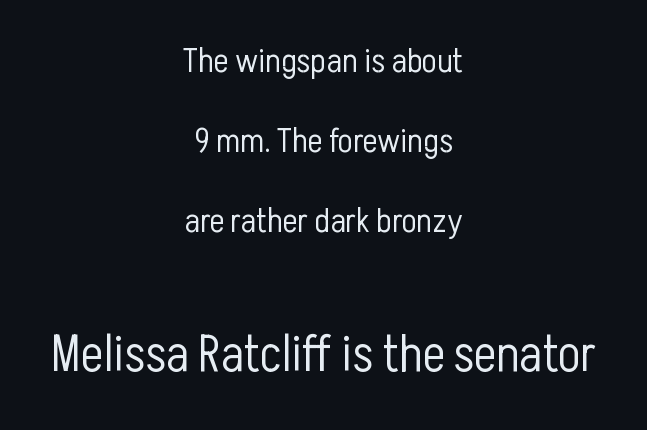
Q: Is the text bold? A: No.
Q: Is the text italic (slanted)? A: No, it is upright.
Q: Is the typeface a serif or a sans-serif typeface? A: Sans-serif.
Q: Is the text underlined? A: No.
Q: How is the paragraph aligned? A: Centered.
Q: Is the spacing between letters normal or unusually wide? A: Normal.
Q: Is the spacing between lines tight, normal or loose? A: Loose.
Q: Which block of text is set in a larger size, the first (top) or the second (bottom)? A: The second (bottom) one.
Q: Width (condensed, normal, or wide)? A: Condensed.
Q: Stroke contrast? A: Low.
Q: x-height? A: Medium.
Q: Monospaced? A: No.
